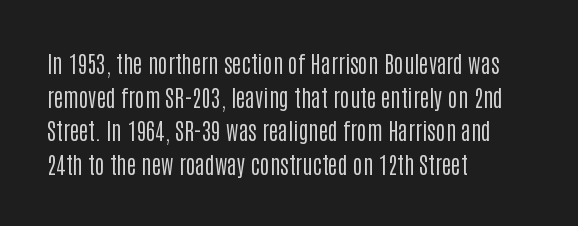
{"italic": "no", "bold": "no", "underline": "no", "align": "left", "line_spacing": "normal", "line_spacing_ratio": 1.46, "letter_spacing": "normal", "letter_spacing_em": 0.0, "glyph_px": 23}
